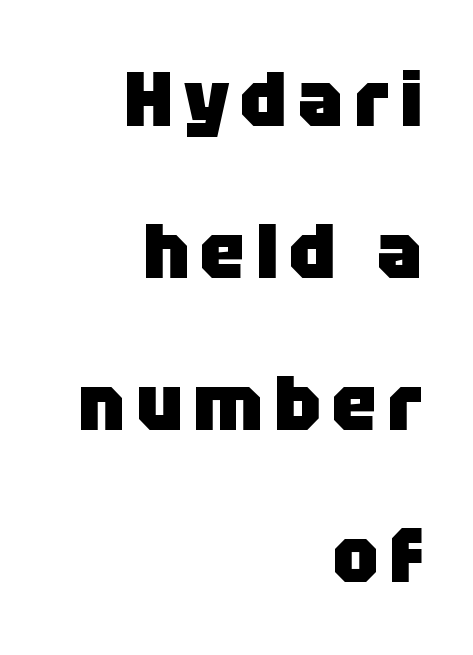
The image shows 76 px heavy sans-serif type, upright; set right-aligned, loose line spacing (2.0x), not underlined; low stroke contrast and a large x-height.
